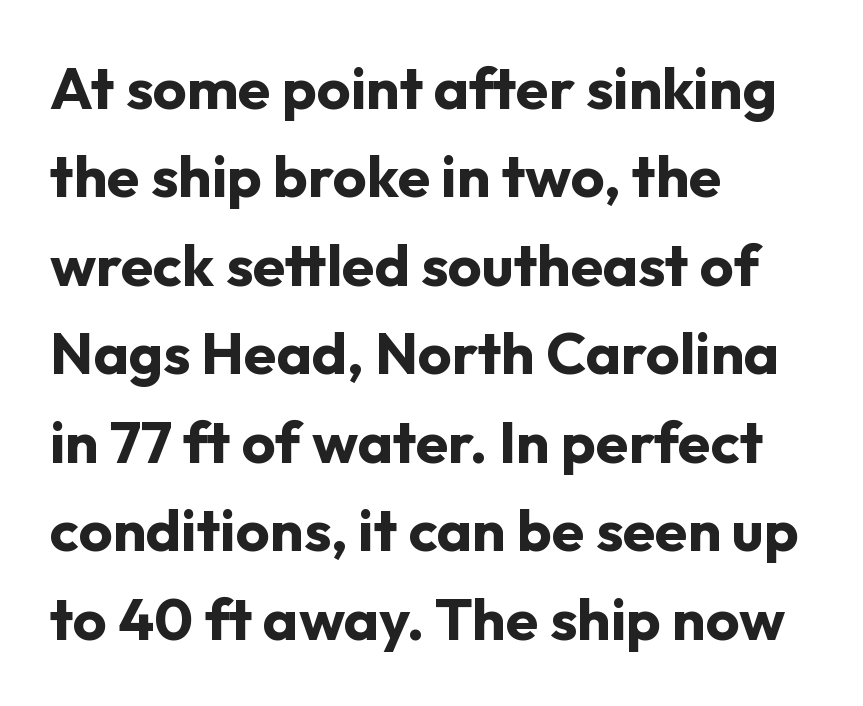
No feet cap the strokes, marking this as sans-serif type. Descenders are the only things crossing below the line. Tracking here is standard; glyphs follow each other at the usual distance. Successive baselines arrive at the customary interval. These lines are rendered in a variable-pitch font. Compared with a centered layout, this one pins lines to the left instead.
